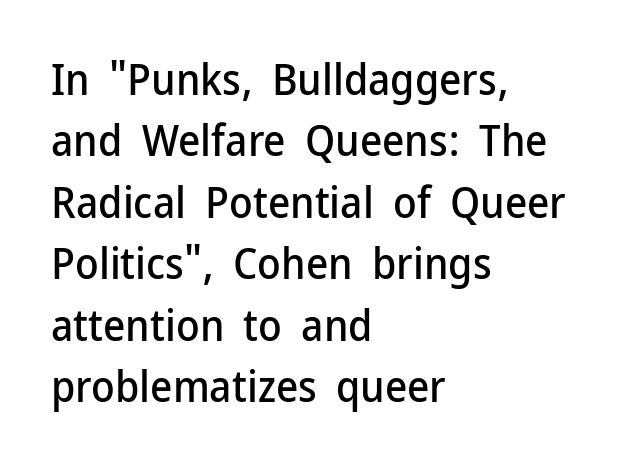
Q: Is the text italic (slanted)? A: No, it is upright.
Q: Is the typeface a serif or a sans-serif typeface? A: Sans-serif.
Q: Is the text underlined? A: No.
Q: How is the paragraph aligned? A: Left-aligned.
Q: Is the spacing between letters normal or unusually wide? A: Normal.
Q: Is the spacing between lines tight, normal or loose? A: Normal.
Q: Width (condensed, normal, or wide)? A: Normal.
Q: Stroke contrast? A: Low.
Q: x-height? A: Medium.
Q: Monospaced? A: No.
